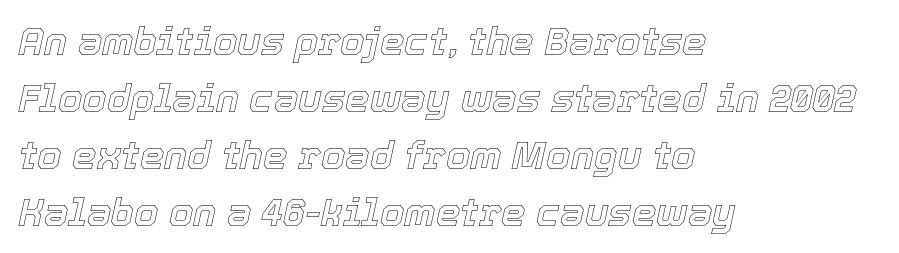
The image shows 39 px text type, italic (leaning right); set left-aligned, normal line spacing (1.46x), normal letter spacing, not underlined; a medium x-height.
